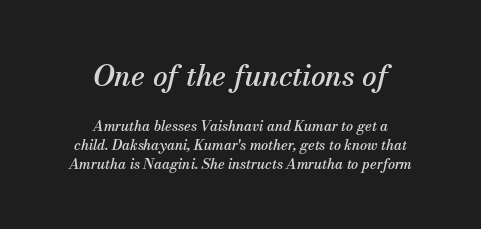
Q: Is the text italic (slanted)? A: Yes, it leans right by about 13 degrees.
Q: Is the typeface a serif or a sans-serif typeface? A: Serif.
Q: Is the text underlined? A: No.
Q: How is the paragraph aligned? A: Centered.
Q: Is the spacing between letters normal or unusually wide? A: Normal.
Q: Is the spacing between lines tight, normal or loose? A: Normal.
Q: Which block of text is set in a larger size, the first (top) or the second (bottom)? A: The first (top) one.
Q: Width (condensed, normal, or wide)? A: Normal.
Q: Stroke contrast? A: Medium.
Q: x-height? A: Small.
Q: Monospaced? A: No.
